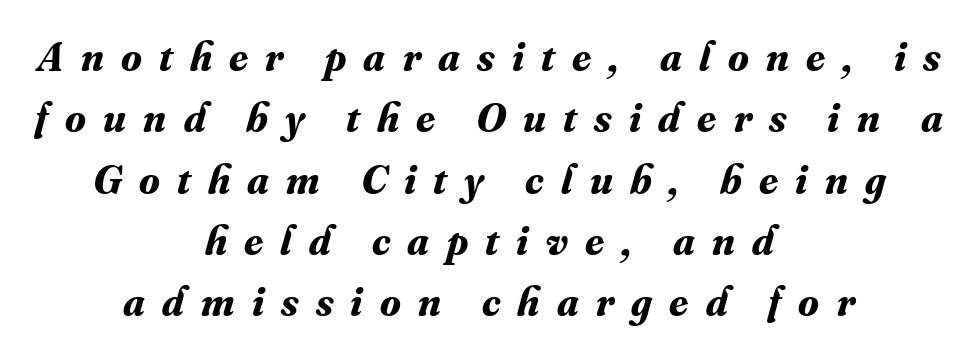
Think of a printed novel: that variable character pitch is what you see here. Beneath every word, the page is bare. In terms of leading, this rendering sits right in the middle. The face used here is seriffed, in the tradition of book romans. There is plenty of visible air inserted between adjacent glyphs. There's an unmistakable incline to the writing here.
